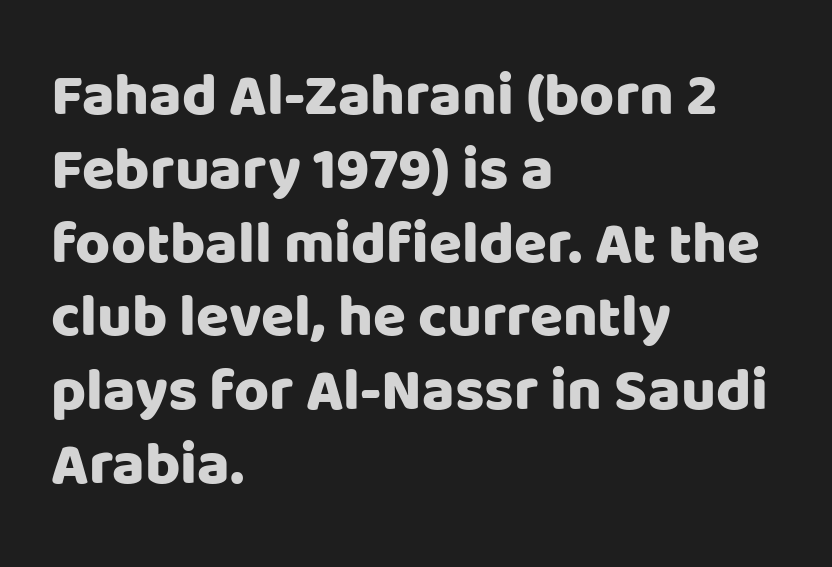
Where is the straight margin? On the left. To sum up the face: it is a sans, with no serifs. How are the letters spaced? Ordinarily, with no added tracking. No word sits above an underline. Proportional: the letters do not fall into vertical columns.
